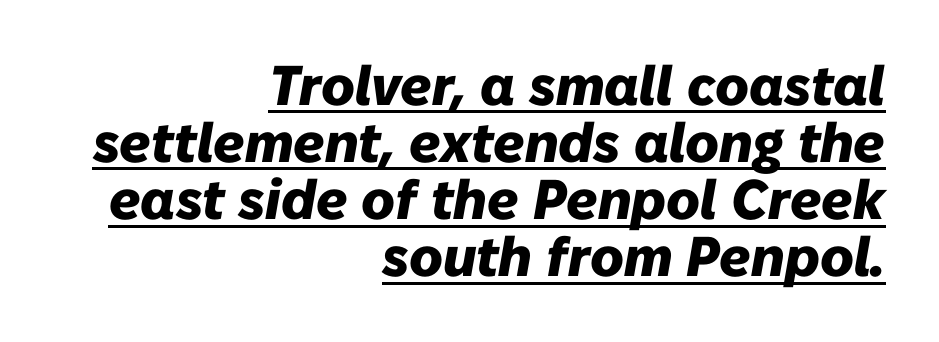
The image shows 56 px heavy type, italic (leaning right); set right-aligned, tight line spacing (1.02x), normal letter spacing, underlined; low stroke contrast and a medium x-height.
